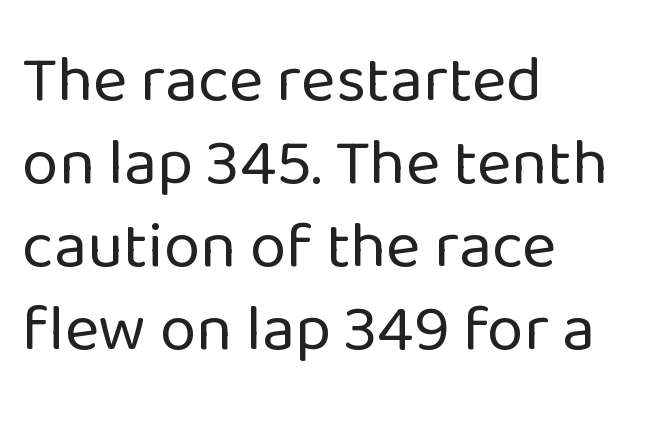
If you measured baseline to baseline, you'd find a middling distance. A classic flush-left, rag-right setting is used for this passage. Glyph-to-glyph distance matches everyday printed text. The specimen reads as upright at a glance. Grotesque or geometric, the face here clearly has no serifs. These lines are rendered in a variable-pitch font.
